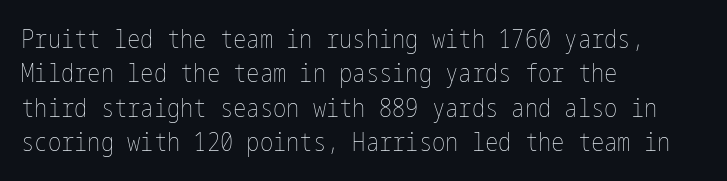
{"italic": "no", "bold": "no", "underline": "no", "align": "left", "line_spacing": "normal", "line_spacing_ratio": 1.38, "letter_spacing": "normal", "letter_spacing_em": 0.0, "glyph_px": 25}
